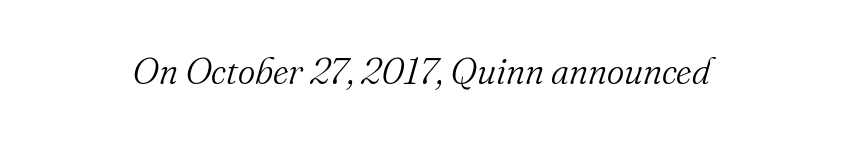
{"serif": "yes", "italic": "yes", "lean": "right", "slant_degrees": 16, "bold": "no", "weight": "light", "width": "normal", "stroke_contrast": "medium", "x_height": "small", "monospaced": "no", "underline": "no", "letter_spacing": "normal", "letter_spacing_em": 0.0, "glyph_px": 37}
